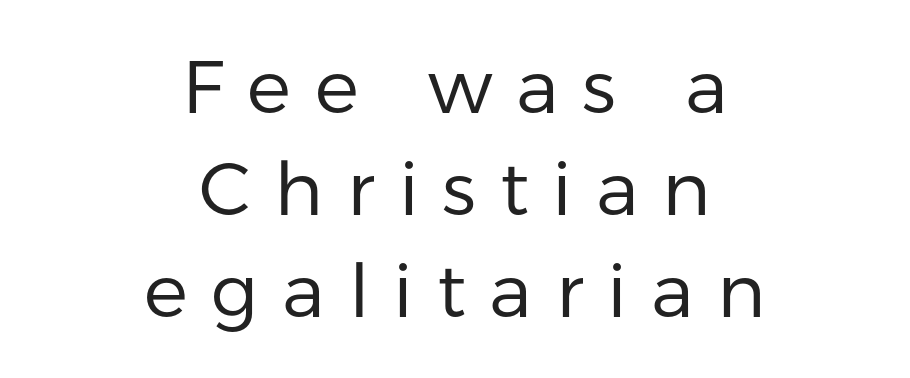
These lines are rendered in a variable-pitch font. The font's upright variant was chosen for this text. Observe the wide spacing: letters keep a clear distance from each other. The typesetter chose a symmetrical, centered arrangement here.
